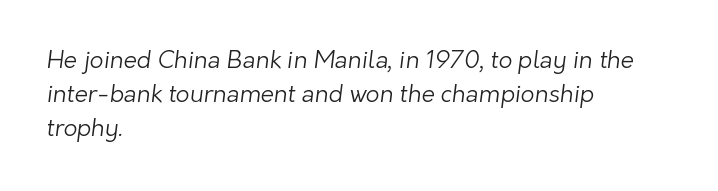
The image shows 24 px text type; set left-aligned, normal line spacing (1.42x), normal letter spacing, not underlined.
